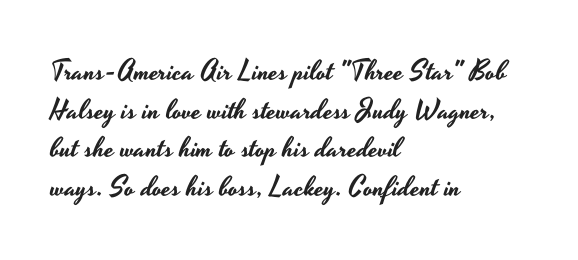
{"serif": "no", "width": "wide", "stroke_contrast": "low", "x_height": "small", "monospaced": "no", "underline": "no", "align": "left", "line_spacing": "normal", "line_spacing_ratio": 1.38, "letter_spacing": "normal", "letter_spacing_em": 0.0, "glyph_px": 28}
